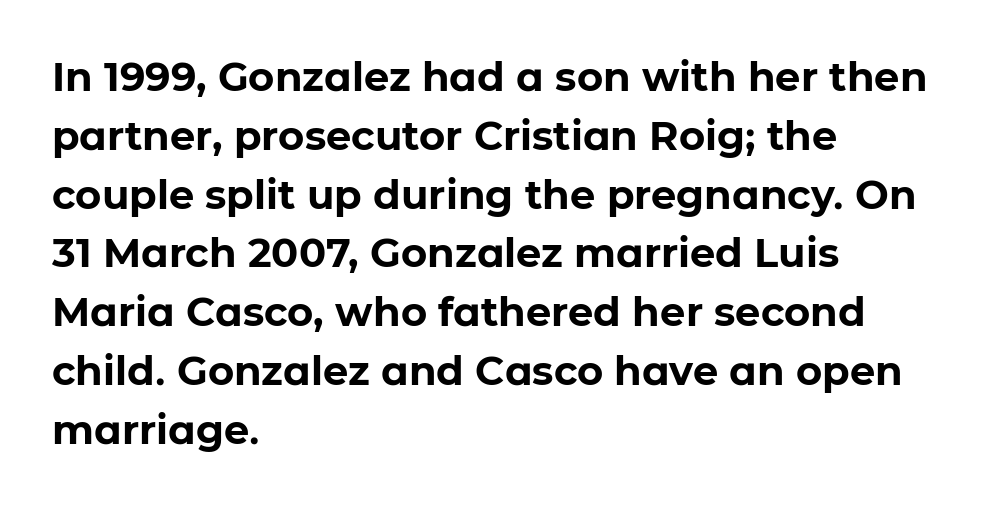
The face used here is proportionally spaced, like ordinary book or web type. The passage shown is emphatically bold. Decoration check: the copy has no underline. Stroke terminals: plain, sans-serif.
